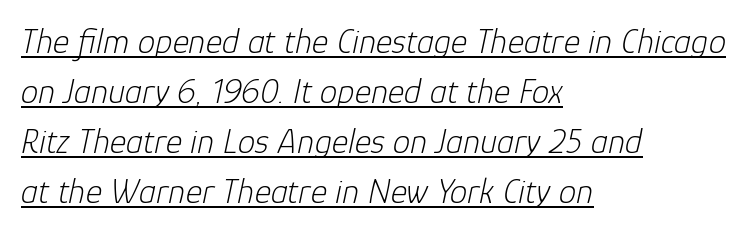
These lines stack with their left ends in a neat column. No chunkiness to these letters — they're not bold. Observe the ordinary spacing: letters are neighbours, not strangers. Notice how descenders clear the ascenders below comfortably — that's standard leading. Italic? Definitely — the glyphs are oblique.
